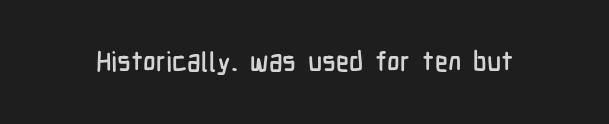
The image shows 27 px text type, upright; set normal letter spacing, not underlined.
